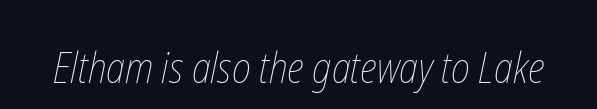
{"bold": "no", "weight": "thin", "width": "condensed", "stroke_contrast": "low", "x_height": "medium", "monospaced": "no", "underline": "no", "letter_spacing": "normal", "letter_spacing_em": 0.0, "glyph_px": 42}
